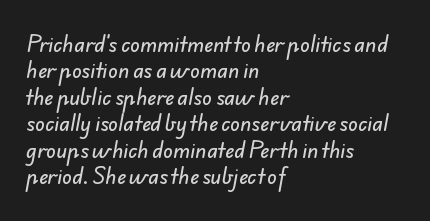
{"underline": "no", "align": "left", "line_spacing": "normal", "line_spacing_ratio": 1.32, "letter_spacing": "normal", "letter_spacing_em": 0.0, "glyph_px": 20}
